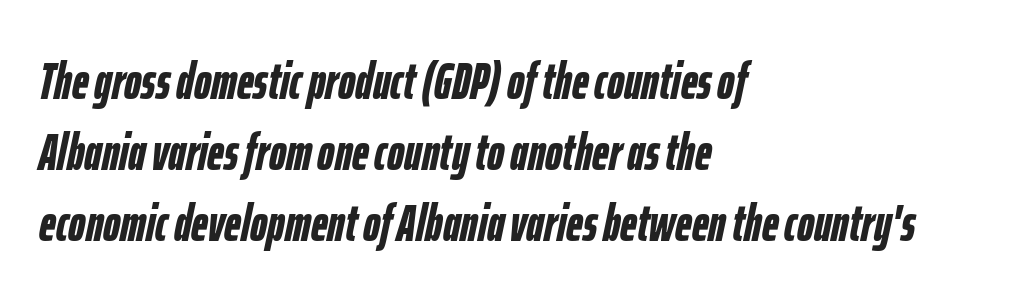
{"italic": "yes", "lean": "right", "slant_degrees": 12, "bold": "yes", "weight": "semibold", "width": "condensed", "stroke_contrast": "low", "x_height": "medium", "monospaced": "no", "underline": "no", "align": "left", "line_spacing": "normal", "line_spacing_ratio": 1.37, "letter_spacing": "normal", "letter_spacing_em": 0.0, "glyph_px": 52}
